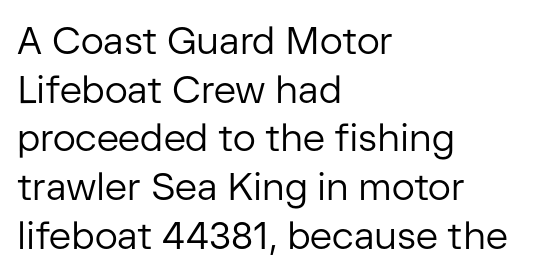
The image shows 38 px regular-weight sans-serif type, upright; set left-aligned, normal line spacing (1.28x), normal letter spacing, not underlined; low stroke contrast and a medium x-height.
